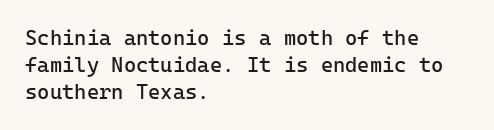
The image shows 21 px text type, upright; set left-aligned, normal line spacing (1.29x), normal letter spacing, not underlined.
